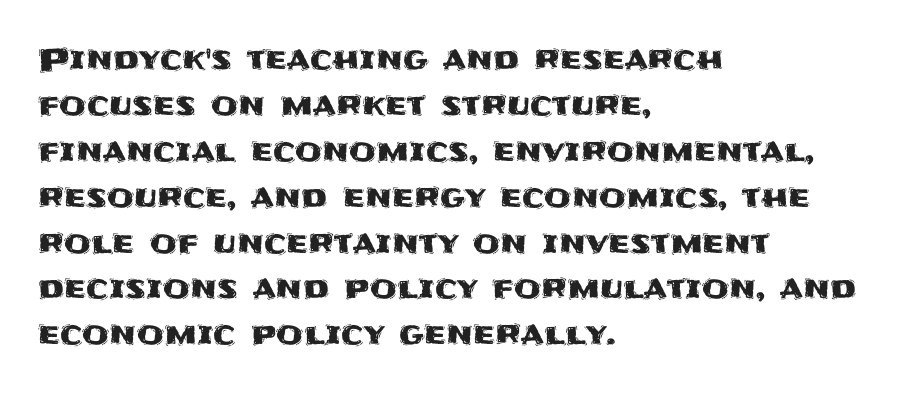
The image shows 31 px sans-serif type, upright; set left-aligned, normal line spacing (1.48x), normal letter spacing, not underlined; medium stroke contrast and a large x-height.
